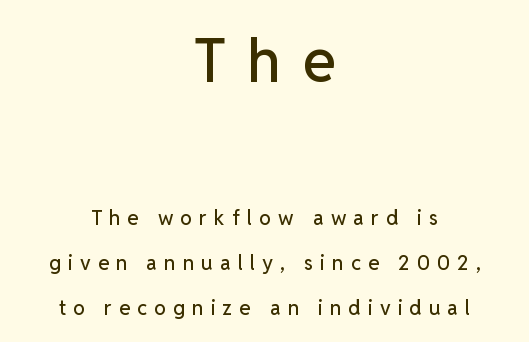
The rendering shrinks the type as you move from the upper chunk to the lower. These lines were composed using upright roman letters. Look at the bottom of the vertical strokes: they stop flat, with no serifs. Vertically, the passage feels expansive, rows floating well apart. The rendering uses natural spacing where letterforms have individual widths. The letters are spread apart with noticeably loose tracking.
